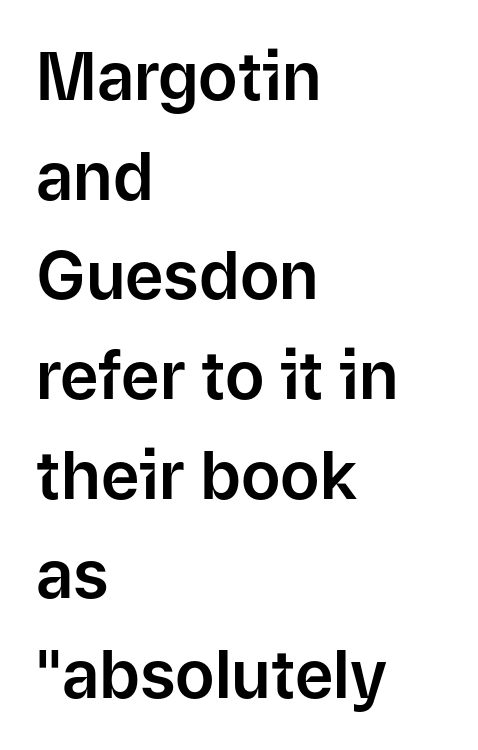
Posture: upright roman. Honestly, the row spacing looks completely unremarkable. Glyph-to-glyph distance matches everyday printed text. Stroke terminals: plain, sans-serif.
